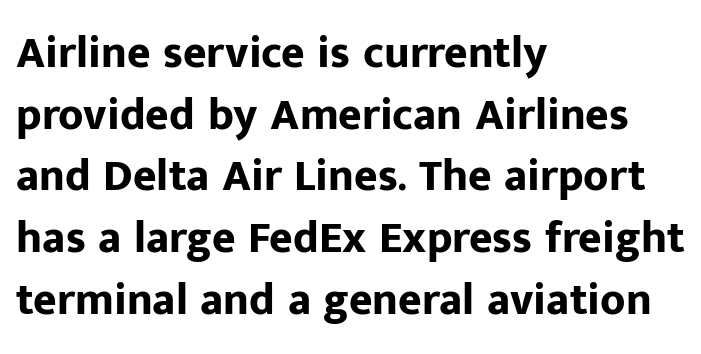
Vertical spacing — default. Students, this is bold: see how much ink each stroke carries. Quick note: not italic, upright. Horizontally, the lines are justified to the leading edge only.
